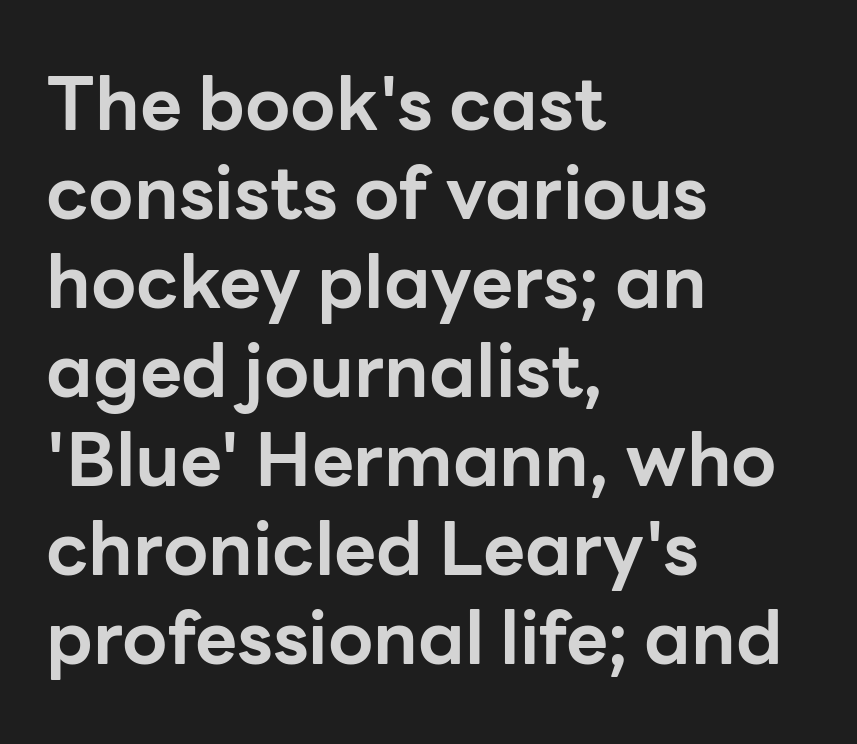
{"serif": "no", "italic": "no", "bold": "yes", "weight": "bold", "width": "normal", "stroke_contrast": "low", "x_height": "medium", "monospaced": "no", "underline": "no", "align": "left", "line_spacing_ratio": 1.22, "letter_spacing": "normal", "letter_spacing_em": 0.0, "glyph_px": 73}
